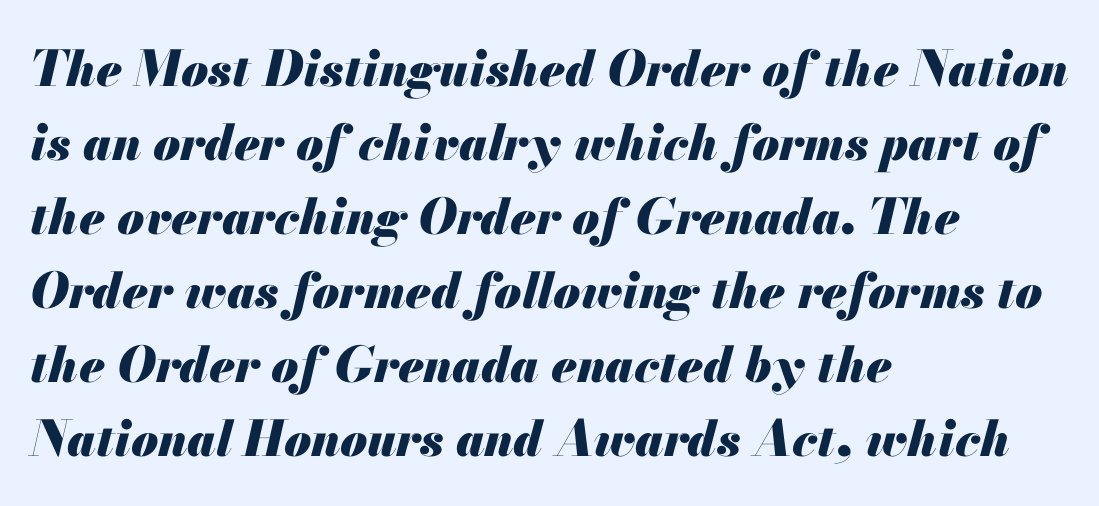
Q: Is the text bold? A: Yes.
Q: Is the text italic (slanted)? A: Yes, it leans right by about 13 degrees.
Q: Is the text underlined? A: No.
Q: How is the paragraph aligned? A: Left-aligned.
Q: Is the spacing between letters normal or unusually wide? A: Normal.
Q: Is the spacing between lines tight, normal or loose? A: Normal.
Q: Width (condensed, normal, or wide)? A: Normal.
Q: Stroke contrast? A: Medium.
Q: x-height? A: Small.
Q: Monospaced? A: No.
